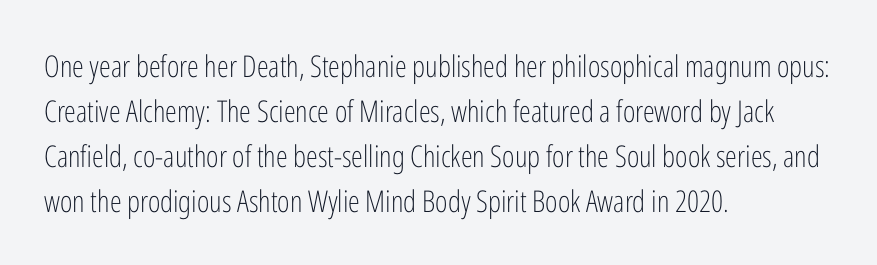
{"serif": "no", "italic": "no", "bold": "no", "weight": "light", "width": "condensed", "stroke_contrast": "low", "x_height": "medium", "monospaced": "no", "underline": "no", "align": "left", "line_spacing": "normal", "line_spacing_ratio": 1.5, "letter_spacing": "normal", "letter_spacing_em": 0.0, "glyph_px": 30}
